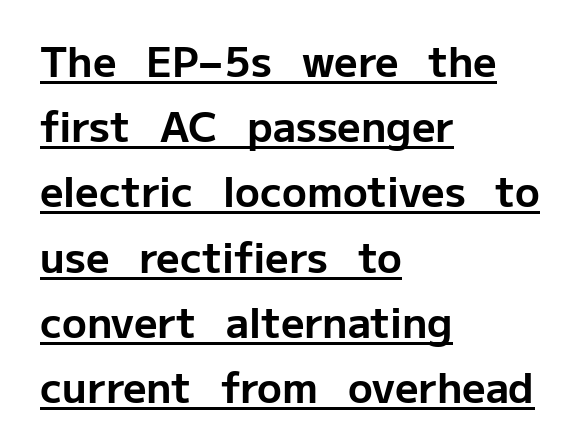
{"serif": "no", "italic": "no", "bold": "yes", "weight": "bold", "width": "normal", "stroke_contrast": "low", "x_height": "medium", "monospaced": "no", "underline": "yes", "align": "left", "line_spacing": "normal", "line_spacing_ratio": 1.59, "letter_spacing": "normal", "letter_spacing_em": 0.0, "glyph_px": 41}
